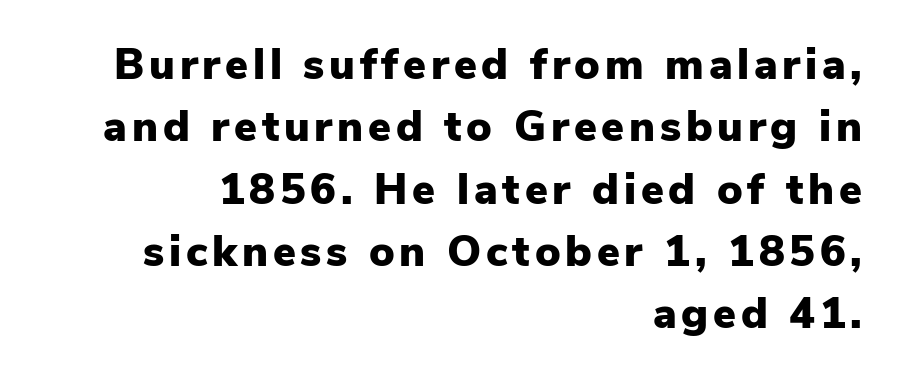
Q: Is the text bold? A: Yes.
Q: Is the text italic (slanted)? A: No, it is upright.
Q: Is the typeface a serif or a sans-serif typeface? A: Sans-serif.
Q: Is the text underlined? A: No.
Q: How is the paragraph aligned? A: Right-aligned.
Q: Is the spacing between lines tight, normal or loose? A: Normal.
Q: Width (condensed, normal, or wide)? A: Normal.
Q: Stroke contrast? A: Low.
Q: x-height? A: Medium.
Q: Monospaced? A: No.
